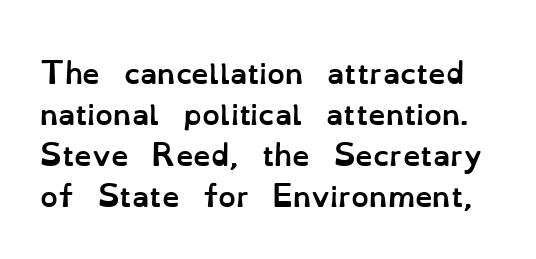
{"italic": "no", "bold": "yes", "weight": "semibold", "width": "normal", "stroke_contrast": "low", "x_height": "small", "monospaced": "no", "underline": "no", "line_spacing": "normal", "line_spacing_ratio": 1.46, "letter_spacing": "normal", "letter_spacing_em": 0.0, "glyph_px": 28}
